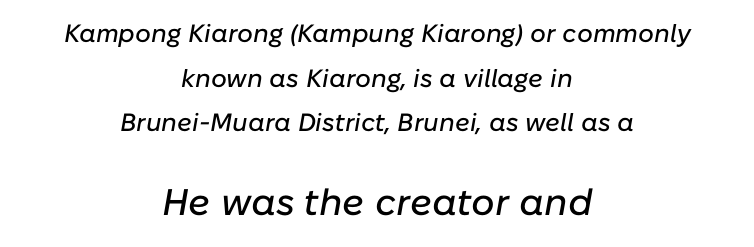
{"italic": "yes", "lean": "right", "slant_degrees": 10, "width": "normal", "stroke_contrast": "low", "x_height": "medium", "monospaced": "no", "underline": "no", "align": "center", "line_spacing_ratio": 1.79, "letter_spacing": "normal", "letter_spacing_em": 0.0, "larger_block": "second", "size_ratio": 1.48, "glyph_px": 37}
